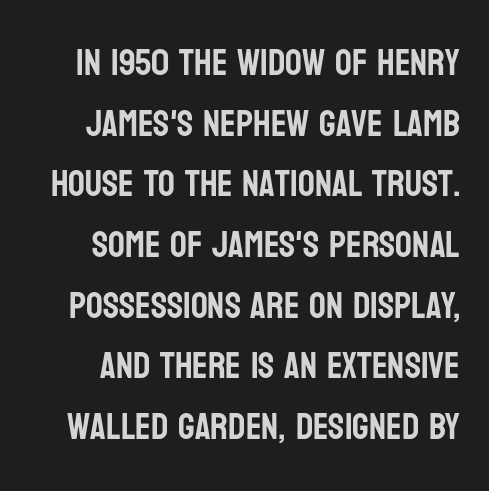
{"serif": "no", "italic": "no", "width": "condensed", "stroke_contrast": "low", "x_height": "large", "monospaced": "no", "underline": "no", "line_spacing": "normal", "line_spacing_ratio": 1.64, "letter_spacing": "normal", "letter_spacing_em": 0.0, "glyph_px": 37}
